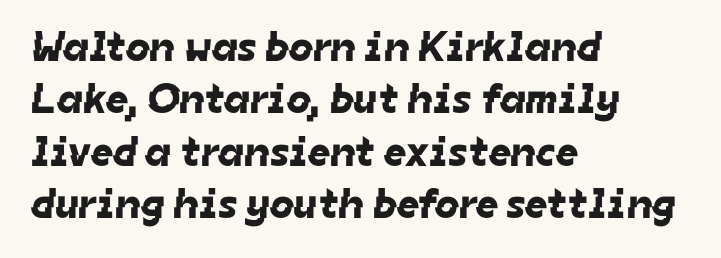
{"serif": "no", "width": "normal", "stroke_contrast": "low", "x_height": "medium", "monospaced": "no", "underline": "no", "align": "left", "line_spacing_ratio": 1.22, "letter_spacing": "normal", "letter_spacing_em": 0.0, "glyph_px": 43}
